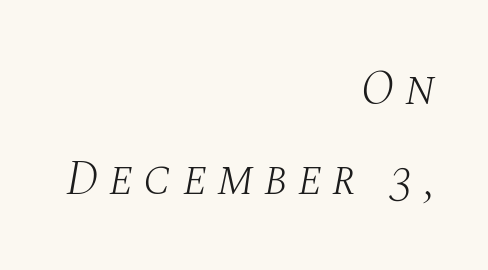
{"serif": "yes", "italic": "yes", "lean": "right", "slant_degrees": 10, "bold": "no", "weight": "light", "width": "normal", "stroke_contrast": "medium", "x_height": "large", "monospaced": "no", "underline": "no", "align": "right", "line_spacing_ratio": 1.84, "letter_spacing": "wide", "letter_spacing_em": 0.21, "glyph_px": 49}
